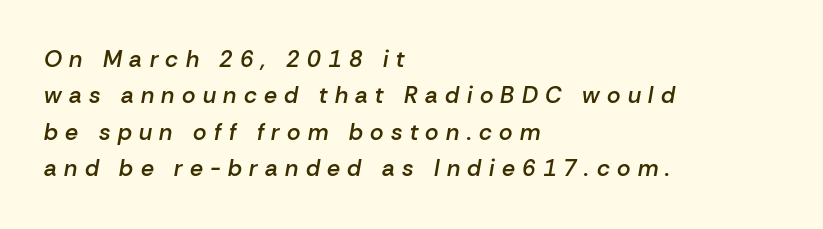
{"italic": "yes", "lean": "right", "slant_degrees": 10, "bold": "semi", "underline": "no", "align": "left", "line_spacing": "normal", "line_spacing_ratio": 1.58, "letter_spacing": "wide", "letter_spacing_em": 0.32, "glyph_px": 23}
